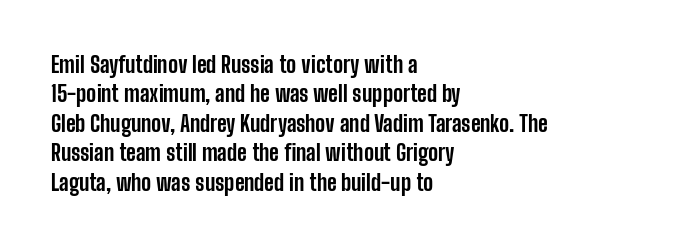
The image shows 22 px bold type, upright; set left-aligned, normal line spacing (1.34x), normal letter spacing, not underlined.
